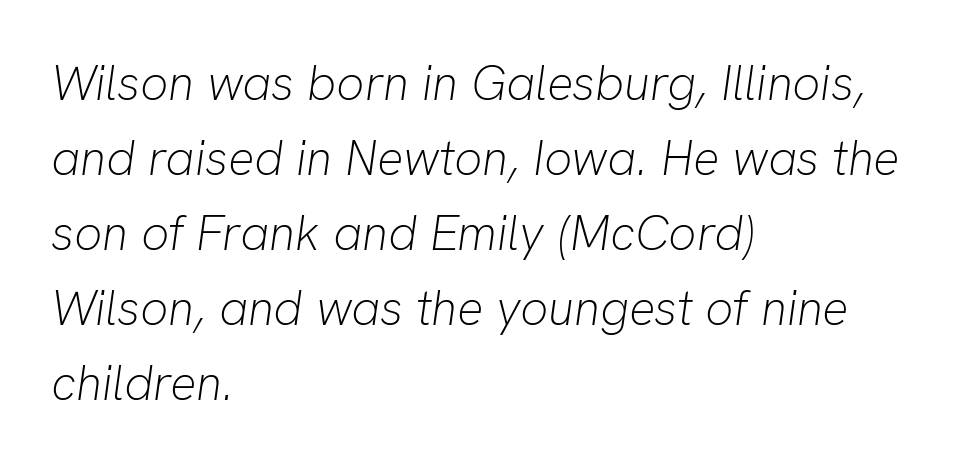
{"italic": "yes", "lean": "right", "slant_degrees": 8, "bold": "no", "weight": "light", "width": "normal", "stroke_contrast": "low", "x_height": "medium", "monospaced": "no", "underline": "no", "align": "left", "line_spacing": "normal", "line_spacing_ratio": 1.53, "letter_spacing": "normal", "letter_spacing_em": 0.0, "glyph_px": 49}
